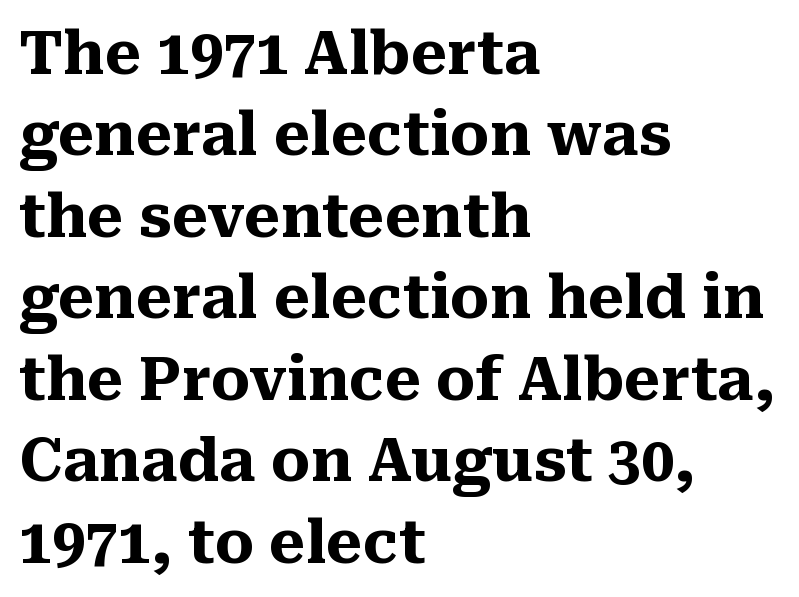
The image shows 59 px heavy serif type, upright; set left-aligned, normal line spacing (1.38x), normal letter spacing, not underlined; medium stroke contrast and a medium x-height.
